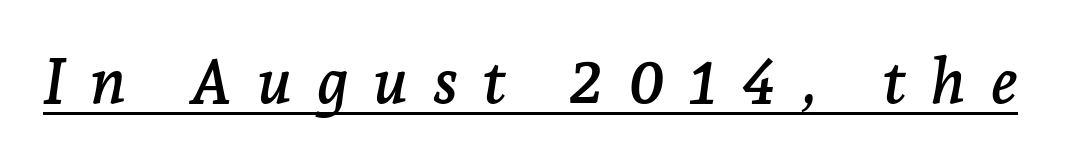
The image shows 63 px serif type, italic (leaning right); set unusually wide letter spacing (+0.39 em), underlined; low stroke contrast and a medium x-height.
